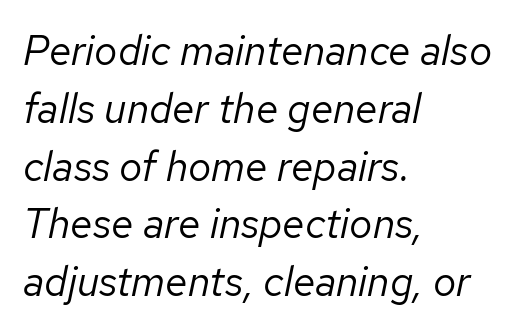
Q: Is the text bold? A: No.
Q: Is the text italic (slanted)? A: Yes, it leans right by about 12 degrees.
Q: Is the text underlined? A: No.
Q: How is the paragraph aligned? A: Left-aligned.
Q: Is the spacing between letters normal or unusually wide? A: Normal.
Q: Is the spacing between lines tight, normal or loose? A: Normal.
Q: Width (condensed, normal, or wide)? A: Normal.
Q: Stroke contrast? A: Low.
Q: x-height? A: Medium.
Q: Monospaced? A: No.
